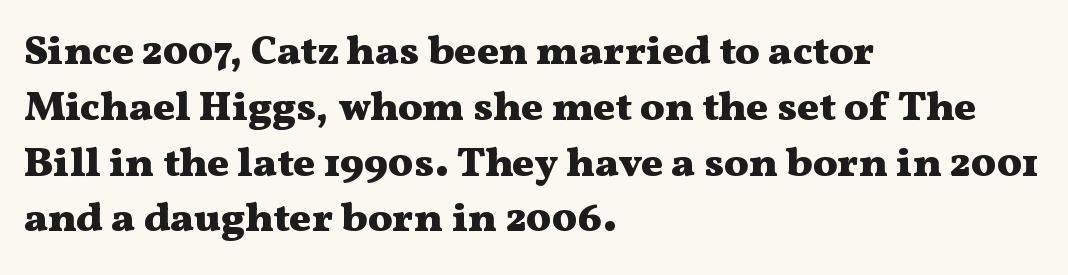
{"serif": "yes", "italic": "no", "bold": "yes", "weight": "heavy", "width": "wide", "stroke_contrast": "medium", "x_height": "medium", "monospaced": "no", "underline": "no", "align": "left", "line_spacing": "normal", "line_spacing_ratio": 1.36, "letter_spacing": "normal", "letter_spacing_em": 0.0, "glyph_px": 41}
